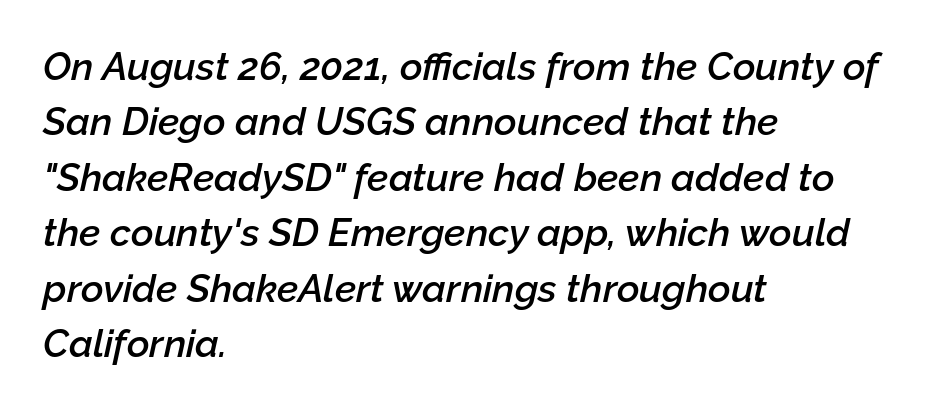
The image shows 39 px semibold type, italic (leaning right); set left-aligned, normal line spacing (1.42x), normal letter spacing, not underlined; low stroke contrast and a medium x-height.
